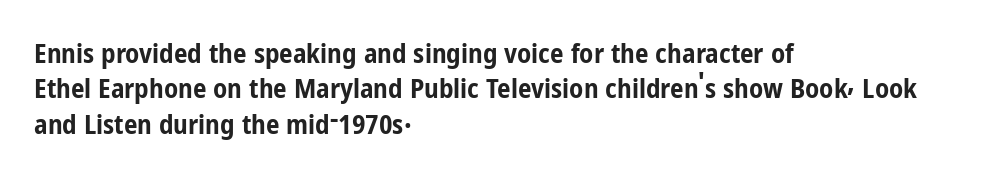
Q: Is the text bold? A: Yes.
Q: Is the text italic (slanted)? A: No, it is upright.
Q: Is the text underlined? A: No.
Q: How is the paragraph aligned? A: Left-aligned.
Q: Is the spacing between letters normal or unusually wide? A: Normal.
Q: Is the spacing between lines tight, normal or loose? A: Normal.
